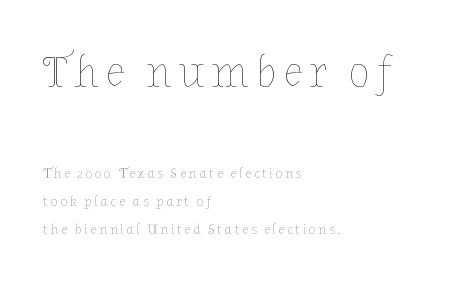
The image shows 45 px thin type, upright; set left-aligned, line spacing 1.87x, not underlined; the first (top) block is 3.0x larger; low stroke contrast and a medium x-height.
